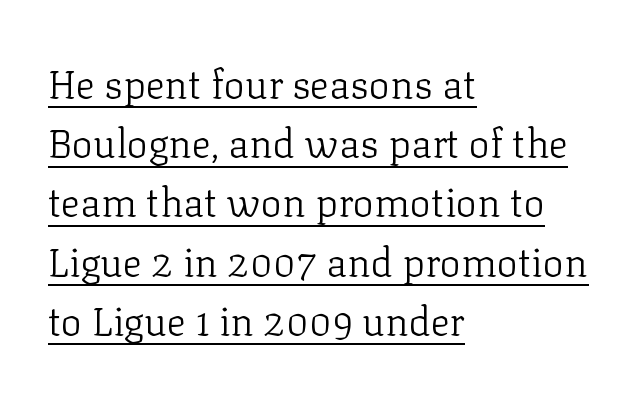
Compared with typical body copy, the letter spacing here is the same. You could not count columns in this text — the font is proportionally spaced. Successive baselines arrive at the customary interval. These glyphs show unthickened strokes, regular width or finer. Quick note: underline on. Is this a sans? No — the strokes have serifs.
